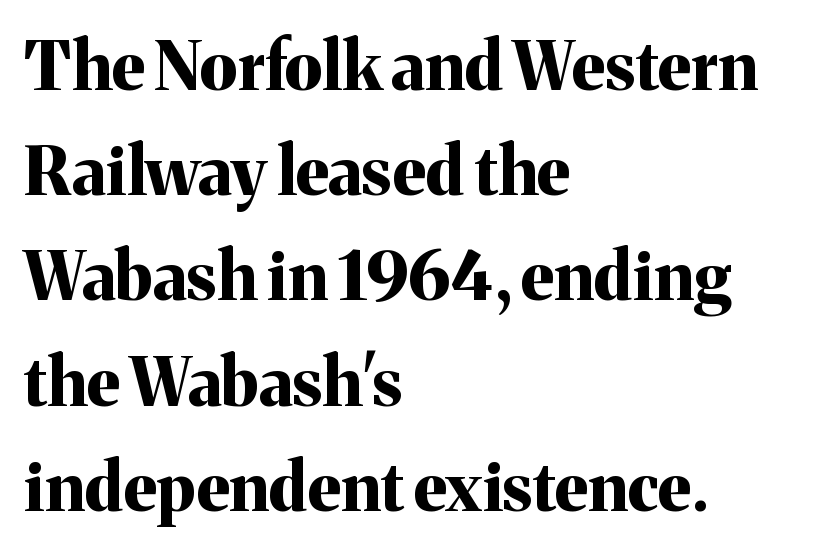
Heft: maximum for text — a bold. Anything drawn beneath the words? Only blank space. The passage is arranged the way most books set body copy — flush left. Style check: upright. What stands out about the letter spacing? Nothing — it is the standard amount.
